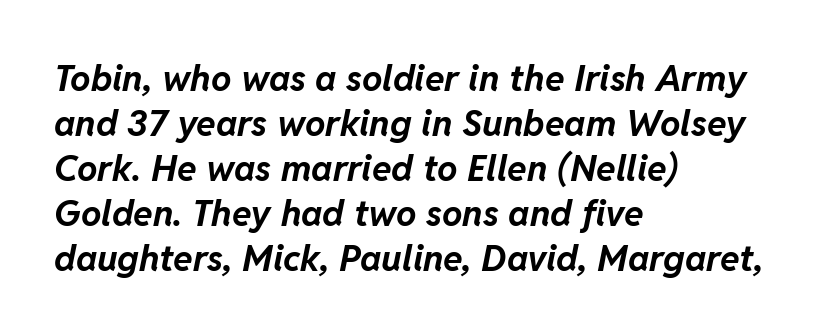
You'd pick this weight for a headline — it's a proper bold. The rendering uses natural spacing where letterforms have individual widths. This rendering leaves character spacing at its baseline value. Is there much room between lines? A standard amount, neither cramped nor airy. One-word summary of the alignment: left.
